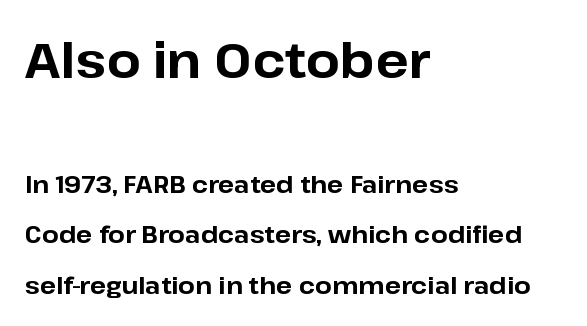
Q: Is the text bold? A: Yes.
Q: Is the text italic (slanted)? A: No, it is upright.
Q: Is the typeface a serif or a sans-serif typeface? A: Sans-serif.
Q: Is the text underlined? A: No.
Q: How is the paragraph aligned? A: Left-aligned.
Q: Is the spacing between letters normal or unusually wide? A: Normal.
Q: Is the spacing between lines tight, normal or loose? A: Loose.
Q: Which block of text is set in a larger size, the first (top) or the second (bottom)? A: The first (top) one.
Q: Width (condensed, normal, or wide)? A: Normal.
Q: Stroke contrast? A: Low.
Q: x-height? A: Medium.
Q: Monospaced? A: No.
